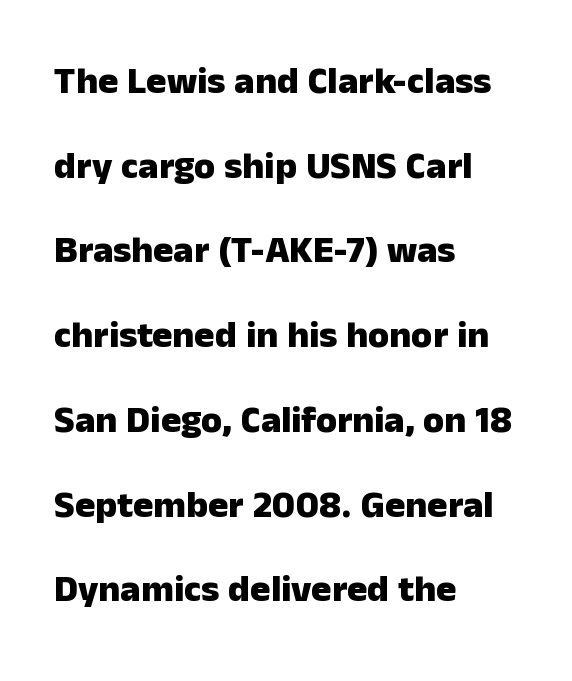
{"serif": "no", "italic": "no", "bold": "yes", "weight": "heavy", "width": "normal", "stroke_contrast": "low", "x_height": "medium", "monospaced": "no", "underline": "no", "align": "left", "line_spacing": "loose", "line_spacing_ratio": 2.23, "letter_spacing": "normal", "letter_spacing_em": 0.0, "glyph_px": 38}
